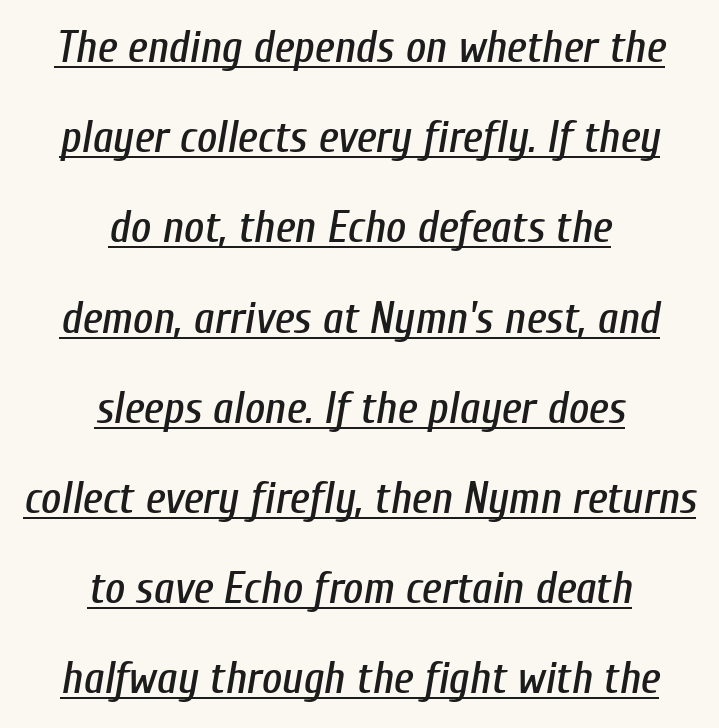
The axis of the letterforms is tilted away from vertical. Is the letter spacing exaggerated? No — it looks like the ordinary default. What's the leading like? Stretched, with rows far apart. Caption: multi-line text, centered on the measure. Proportional: the letters do not fall into vertical columns.
